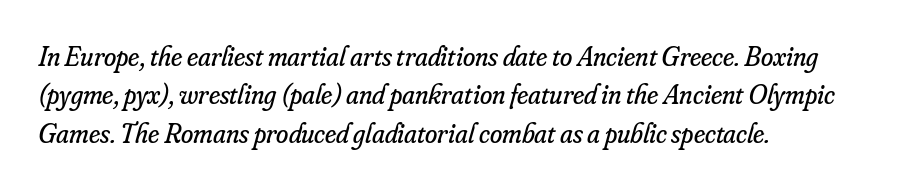
Q: Is the text bold? A: No.
Q: Is the text italic (slanted)? A: Yes, it leans right by about 16 degrees.
Q: Is the typeface a serif or a sans-serif typeface? A: Serif.
Q: Is the text underlined? A: No.
Q: How is the paragraph aligned? A: Left-aligned.
Q: Is the spacing between letters normal or unusually wide? A: Normal.
Q: Is the spacing between lines tight, normal or loose? A: Normal.
Q: Width (condensed, normal, or wide)? A: Normal.
Q: Stroke contrast? A: Low.
Q: x-height? A: Small.
Q: Monospaced? A: No.
